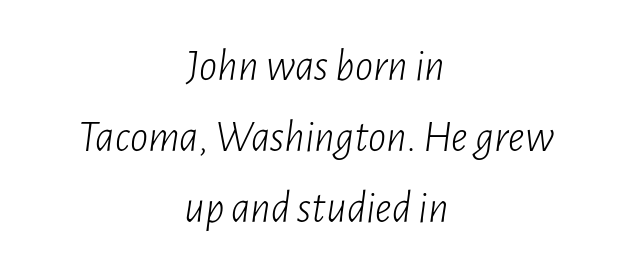
Q: Is the text bold? A: No.
Q: Is the text italic (slanted)? A: Yes, it leans right by about 7 degrees.
Q: Is the text underlined? A: No.
Q: How is the paragraph aligned? A: Centered.
Q: Is the spacing between letters normal or unusually wide? A: Normal.
Q: Is the spacing between lines tight, normal or loose? A: Normal.
Q: Width (condensed, normal, or wide)? A: Condensed.
Q: Stroke contrast? A: Low.
Q: x-height? A: Medium.
Q: Monospaced? A: No.
